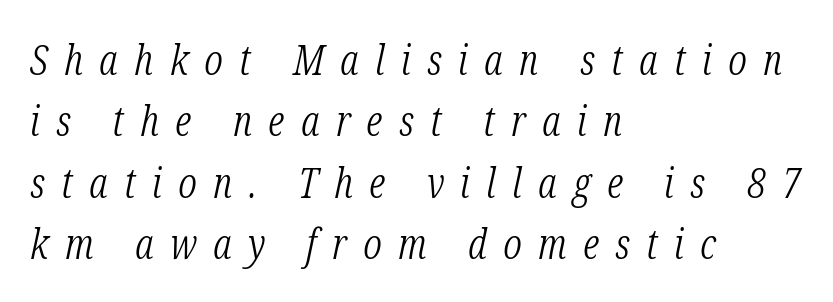
{"serif": "yes", "italic": "yes", "lean": "right", "slant_degrees": 12, "bold": "no", "weight": "light", "width": "condensed", "stroke_contrast": "low", "x_height": "medium", "monospaced": "no", "underline": "no", "align": "left", "line_spacing": "normal", "line_spacing_ratio": 1.46, "letter_spacing": "wide", "letter_spacing_em": 0.39, "glyph_px": 42}
